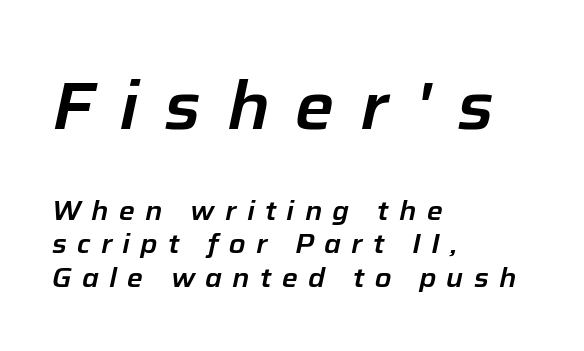
Q: Is the text italic (slanted)? A: Yes, it leans right by about 12 degrees.
Q: Is the text underlined? A: No.
Q: How is the paragraph aligned? A: Left-aligned.
Q: Is the spacing between letters normal or unusually wide? A: Unusually wide.
Q: Which block of text is set in a larger size, the first (top) or the second (bottom)? A: The first (top) one.
Q: Width (condensed, normal, or wide)? A: Normal.
Q: Stroke contrast? A: Low.
Q: x-height? A: Medium.
Q: Monospaced? A: No.
